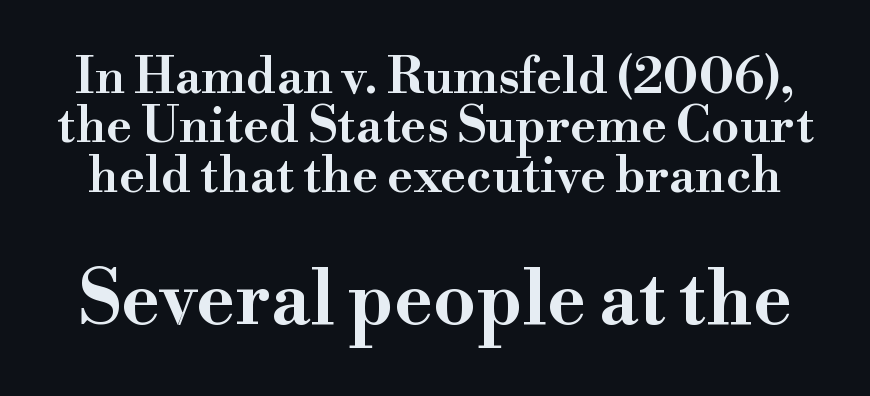
The image shows 75 px wide serif type, upright; set tight line spacing (0.99x), normal letter spacing, not underlined; the second (bottom) block is 1.5x larger; high stroke contrast and a small x-height.
